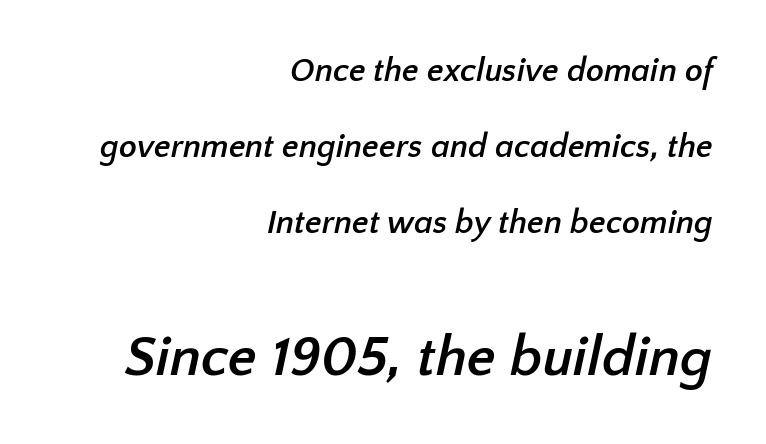
Q: Is the text bold? A: Yes.
Q: Is the typeface a serif or a sans-serif typeface? A: Sans-serif.
Q: Is the text underlined? A: No.
Q: How is the paragraph aligned? A: Right-aligned.
Q: Is the spacing between letters normal or unusually wide? A: Normal.
Q: Is the spacing between lines tight, normal or loose? A: Loose.
Q: Which block of text is set in a larger size, the first (top) or the second (bottom)? A: The second (bottom) one.
Q: Width (condensed, normal, or wide)? A: Normal.
Q: Stroke contrast? A: Low.
Q: x-height? A: Medium.
Q: Monospaced? A: No.
